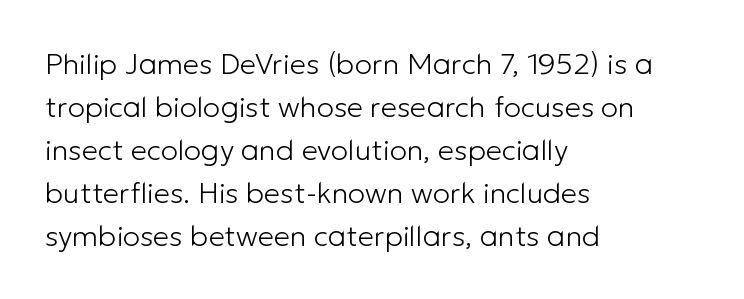
Q: Is the text bold? A: No.
Q: Is the text italic (slanted)? A: No, it is upright.
Q: Is the typeface a serif or a sans-serif typeface? A: Sans-serif.
Q: Is the text underlined? A: No.
Q: How is the paragraph aligned? A: Left-aligned.
Q: Is the spacing between letters normal or unusually wide? A: Normal.
Q: Is the spacing between lines tight, normal or loose? A: Normal.
Q: Width (condensed, normal, or wide)? A: Normal.
Q: Stroke contrast? A: Low.
Q: x-height? A: Medium.
Q: Monospaced? A: No.
